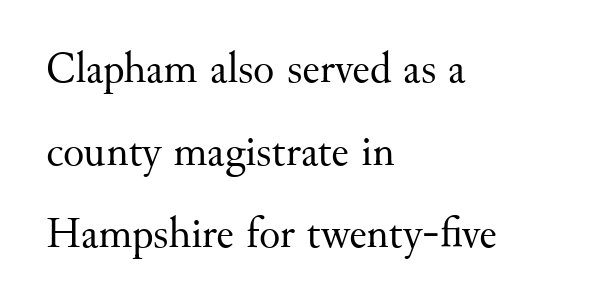
The image shows 44 px regular-weight serif type, upright; set left-aligned, line spacing 1.88x, normal letter spacing, not underlined; medium stroke contrast and a small x-height.
